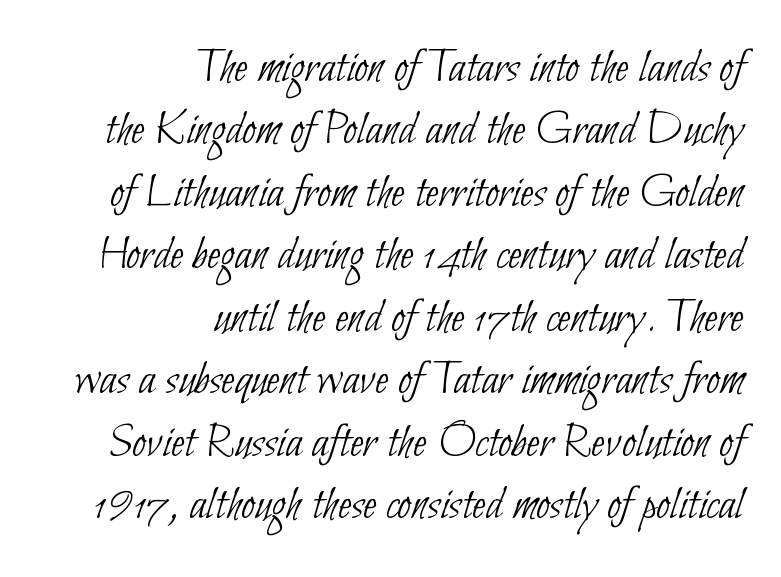
The passage shown is typeset with a sans-serif family. Just letters on the line, the space beneath them empty. Evenly set lines give the paragraph a standard silhouette. You could not count columns in this text — the font is proportionally spaced. Does extra space separate the letters? No, they use regular spacing. Each line ends at the same right margin while the left side varies.
